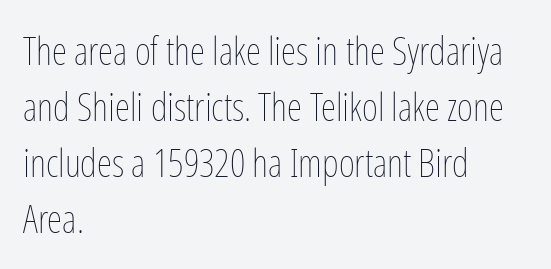
{"italic": "no", "bold": "no", "weight": "thin", "width": "condensed", "stroke_contrast": "low", "x_height": "medium", "monospaced": "no", "underline": "no", "align": "left", "line_spacing": "normal", "line_spacing_ratio": 1.44, "letter_spacing": "normal", "letter_spacing_em": 0.0, "glyph_px": 39}
